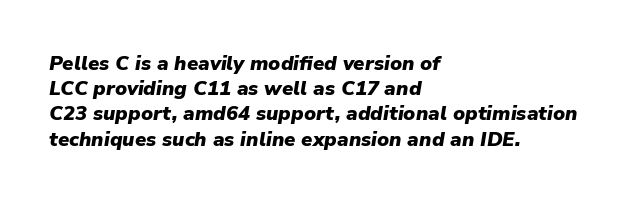
{"italic": "yes", "lean": "right", "slant_degrees": 9, "bold": "yes", "underline": "no", "align": "left", "line_spacing": "normal", "line_spacing_ratio": 1.26, "letter_spacing": "normal", "letter_spacing_em": 0.0, "glyph_px": 20}
